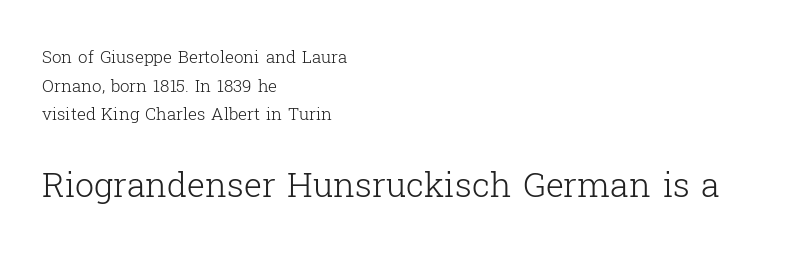
{"serif": "yes", "italic": "no", "bold": "no", "weight": "light", "width": "normal", "stroke_contrast": "low", "x_height": "medium", "monospaced": "no", "underline": "no", "align": "left", "line_spacing": "normal", "line_spacing_ratio": 1.68, "letter_spacing": "normal", "letter_spacing_em": 0.0, "larger_block": "second", "size_ratio": 2.0, "glyph_px": 34}
